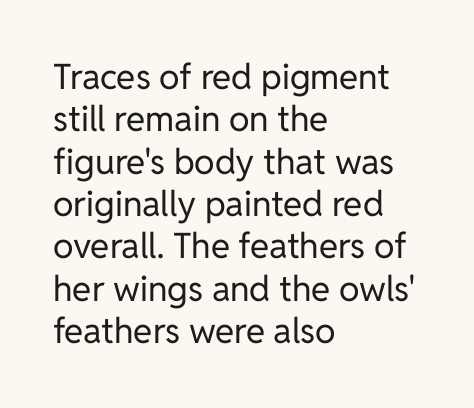
The image shows 35 px regular-weight sans-serif type, upright; set left-aligned, line spacing 1.21x, normal letter spacing, not underlined; low stroke contrast and a medium x-height.
